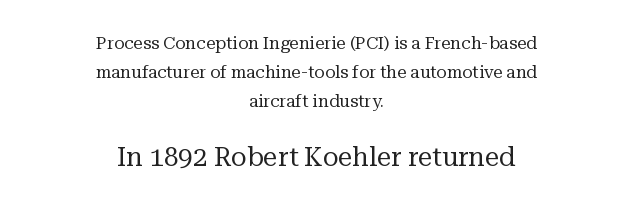
{"italic": "no", "bold": "no", "underline": "no", "align": "center", "line_spacing_ratio": 1.71, "letter_spacing": "normal", "letter_spacing_em": 0.0, "larger_block": "second", "size_ratio": 1.53, "glyph_px": 26}
